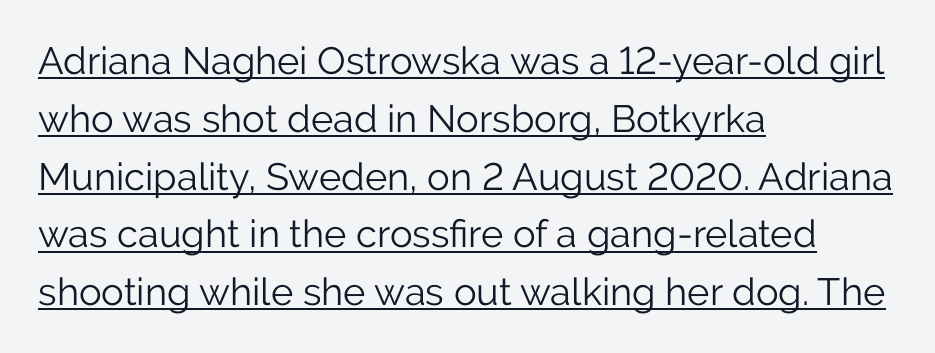
{"serif": "no", "italic": "no", "bold": "no", "weight": "light", "width": "normal", "stroke_contrast": "low", "x_height": "medium", "monospaced": "no", "underline": "yes", "align": "left", "line_spacing": "normal", "line_spacing_ratio": 1.52, "letter_spacing": "normal", "letter_spacing_em": 0.0, "glyph_px": 38}
